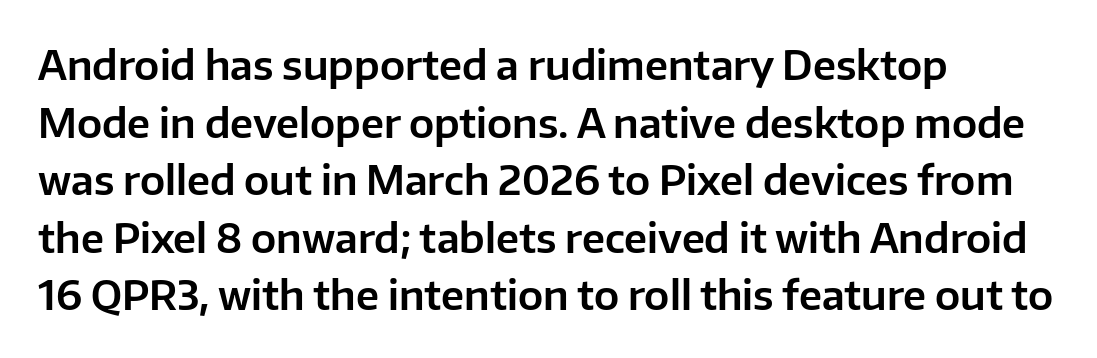
Q: Is the text italic (slanted)? A: No, it is upright.
Q: Is the typeface a serif or a sans-serif typeface? A: Sans-serif.
Q: Is the text underlined? A: No.
Q: How is the paragraph aligned? A: Left-aligned.
Q: Is the spacing between letters normal or unusually wide? A: Normal.
Q: Is the spacing between lines tight, normal or loose? A: Normal.
Q: Width (condensed, normal, or wide)? A: Normal.
Q: Stroke contrast? A: Low.
Q: x-height? A: Medium.
Q: Monospaced? A: No.
